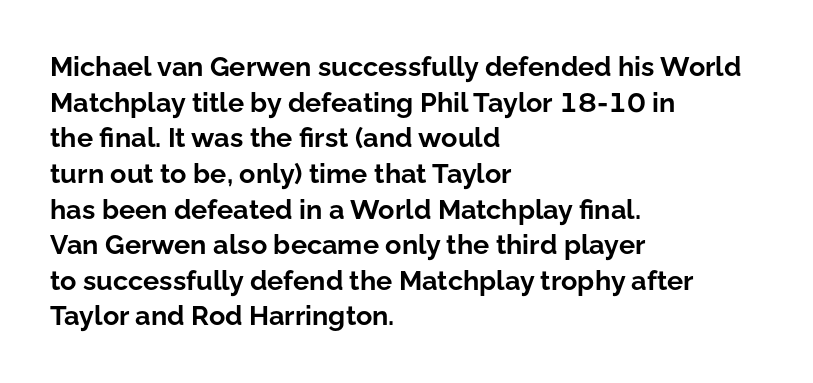
Q: Is the text bold? A: Yes.
Q: Is the text italic (slanted)? A: No, it is upright.
Q: Is the text underlined? A: No.
Q: How is the paragraph aligned? A: Left-aligned.
Q: Is the spacing between letters normal or unusually wide? A: Normal.
Q: Is the spacing between lines tight, normal or loose? A: Normal.
